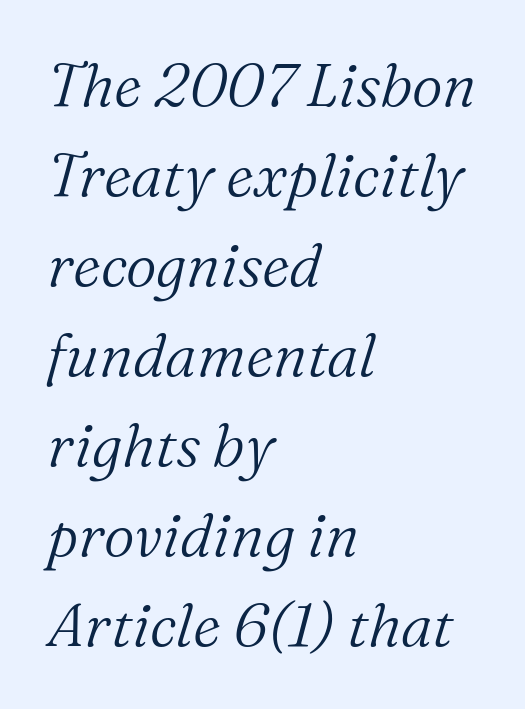
{"serif": "yes", "italic": "yes", "lean": "right", "slant_degrees": 16, "bold": "no", "weight": "light", "width": "normal", "stroke_contrast": "medium", "x_height": "medium", "monospaced": "no", "underline": "no", "align": "left", "line_spacing": "normal", "line_spacing_ratio": 1.5, "letter_spacing": "normal", "letter_spacing_em": 0.0, "glyph_px": 60}
